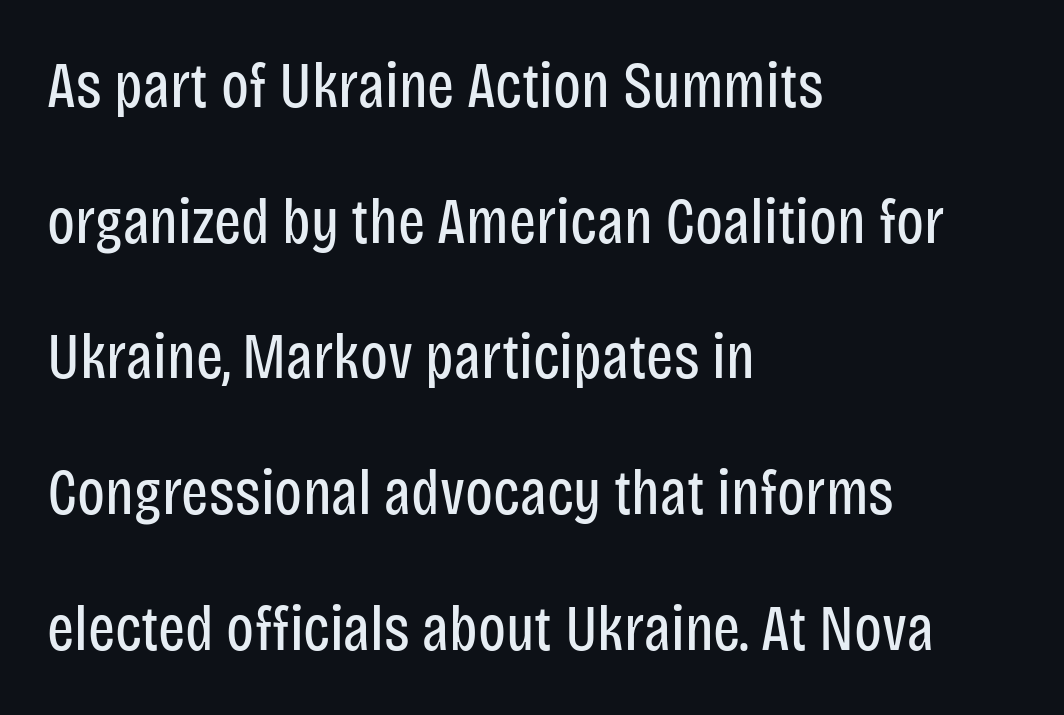
Style check: upright. Weight: regular or lighter. The setting favours the left margin, as ordinary paragraphs usually do. These lines are composed in type without serifs.
